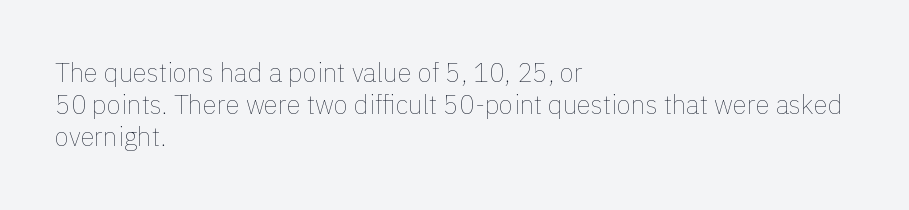
Q: Is the text bold? A: No.
Q: Is the text italic (slanted)? A: No, it is upright.
Q: Is the text underlined? A: No.
Q: How is the paragraph aligned? A: Left-aligned.
Q: Is the spacing between letters normal or unusually wide? A: Normal.
